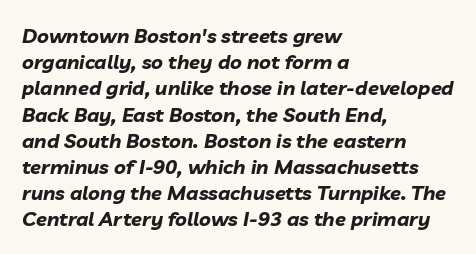
Weight check: bold — yes, fully. Compared with a centered layout, this one pins lines to the left instead. Does the leading feel generous? No, just average. Lines of text with bare space underneath. Slanted lettering throughout. Compared with typical body copy, the letter spacing here is the same.
